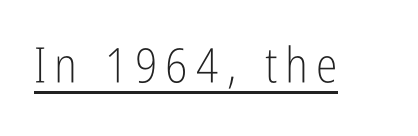
Notice how the stems are strictly vertical — no italics here. Has an underline been added? It has. Does the type have serifs? No, each stem ends abruptly. The cut favours lightness, reaching ordinary text weight at its darkest. Is this a fixed-width face? No — the glyphs have proportional, varying widths.
